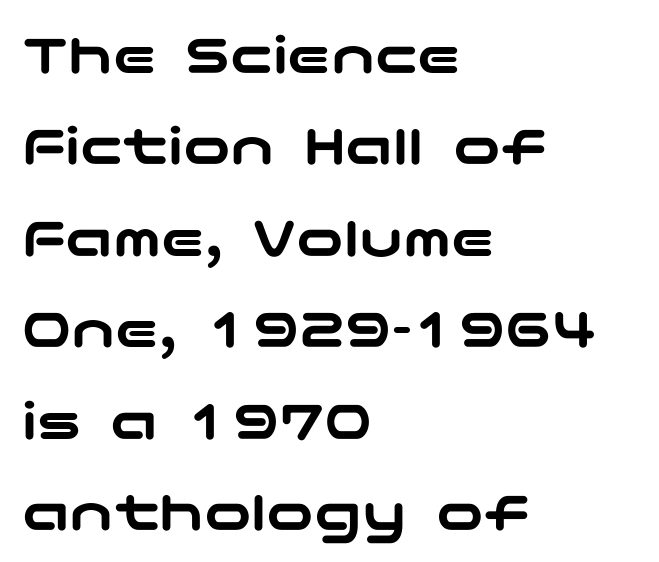
This sample keeps an unexceptional amount of space between lines. Unmarked baselines from the first word to the last. In terms of letterspacing, this is plain default setting. The paragraph has a hard left edge and a soft right edge. Look at the bottom of the vertical strokes: they stop flat, with no serifs. Every stem runs plumb, perpendicular to the baseline.
